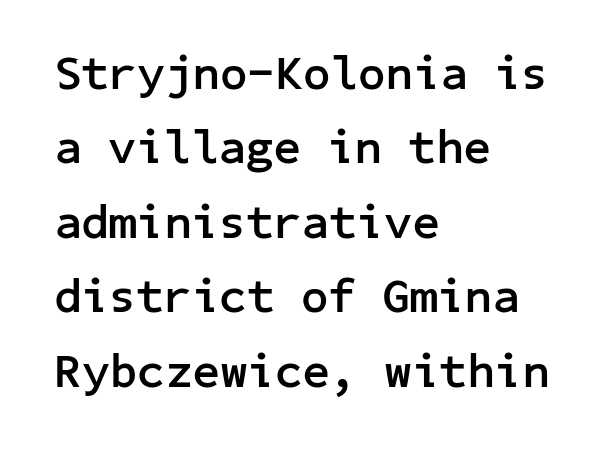
Q: Is the text bold? A: Yes.
Q: Is the text italic (slanted)? A: No, it is upright.
Q: Is the typeface a serif or a sans-serif typeface? A: Sans-serif.
Q: Is the text underlined? A: No.
Q: How is the paragraph aligned? A: Left-aligned.
Q: Is the spacing between letters normal or unusually wide? A: Normal.
Q: Is the spacing between lines tight, normal or loose? A: Normal.
Q: Width (condensed, normal, or wide)? A: Normal.
Q: Stroke contrast? A: Low.
Q: x-height? A: Medium.
